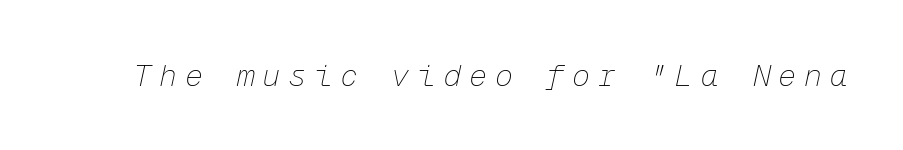
Q: Is the text bold? A: No.
Q: Is the text italic (slanted)? A: Yes, it leans right by about 12 degrees.
Q: Is the text underlined? A: No.
Q: Is the spacing between letters normal or unusually wide? A: Unusually wide.
Q: Width (condensed, normal, or wide)? A: Normal.
Q: Stroke contrast? A: Low.
Q: x-height? A: Medium.
Q: Monospaced? A: Yes.
